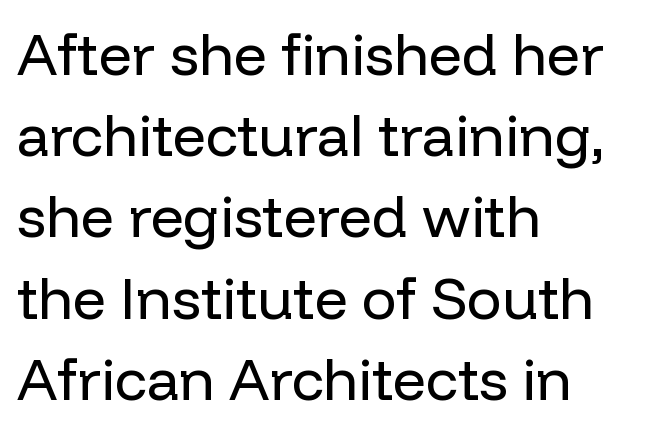
Q: Is the text bold? A: No.
Q: Is the text italic (slanted)? A: No, it is upright.
Q: Is the typeface a serif or a sans-serif typeface? A: Sans-serif.
Q: Is the text underlined? A: No.
Q: How is the paragraph aligned? A: Left-aligned.
Q: Is the spacing between letters normal or unusually wide? A: Normal.
Q: Is the spacing between lines tight, normal or loose? A: Normal.
Q: Width (condensed, normal, or wide)? A: Normal.
Q: Stroke contrast? A: Low.
Q: x-height? A: Medium.
Q: Monospaced? A: No.
